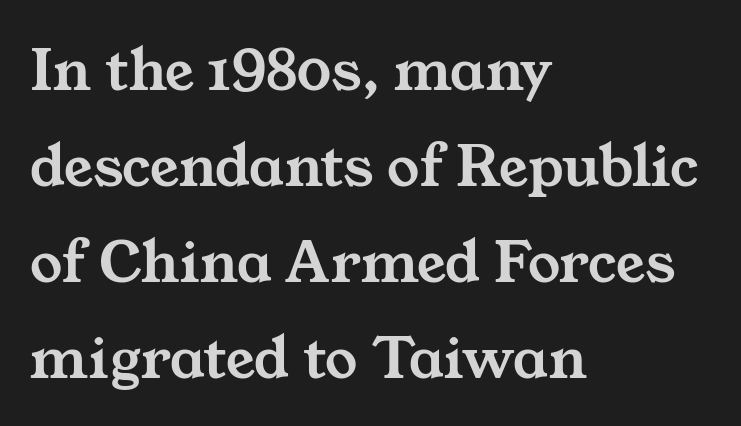
The image shows 64 px wide serif type; set left-aligned, normal line spacing (1.5x), normal letter spacing, not underlined; medium stroke contrast and a medium x-height.
